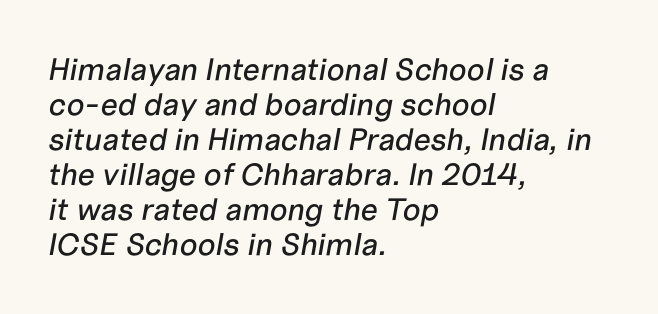
{"italic": "yes", "lean": "right", "slant_degrees": 10, "width": "normal", "stroke_contrast": "low", "x_height": "medium", "monospaced": "no", "underline": "no", "align": "left", "line_spacing": "tight", "line_spacing_ratio": 1.13, "letter_spacing": "normal", "letter_spacing_em": 0.0, "glyph_px": 31}
